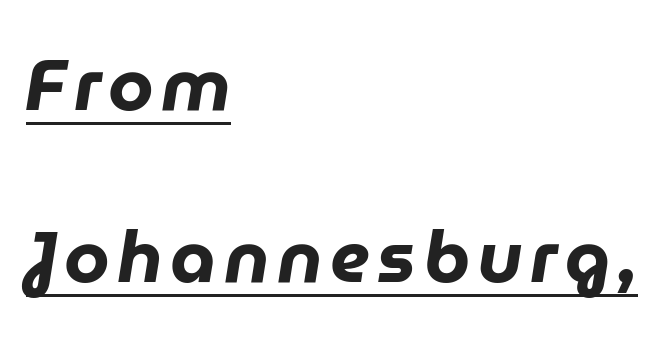
Q: Is the text bold? A: Yes.
Q: Is the text italic (slanted)? A: Yes, it leans right by about 9 degrees.
Q: Is the text underlined? A: Yes.
Q: How is the paragraph aligned? A: Left-aligned.
Q: Is the spacing between lines tight, normal or loose? A: Loose.
Q: Width (condensed, normal, or wide)? A: Normal.
Q: Stroke contrast? A: Low.
Q: x-height? A: Medium.
Q: Monospaced? A: No.
